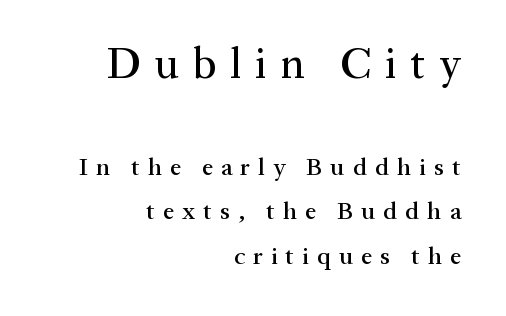
Q: Is the text italic (slanted)? A: No, it is upright.
Q: Is the typeface a serif or a sans-serif typeface? A: Serif.
Q: Is the text underlined? A: No.
Q: How is the paragraph aligned? A: Right-aligned.
Q: Is the spacing between letters normal or unusually wide? A: Unusually wide.
Q: Which block of text is set in a larger size, the first (top) or the second (bottom)? A: The first (top) one.
Q: Width (condensed, normal, or wide)? A: Normal.
Q: Stroke contrast? A: Medium.
Q: x-height? A: Medium.
Q: Monospaced? A: No.
